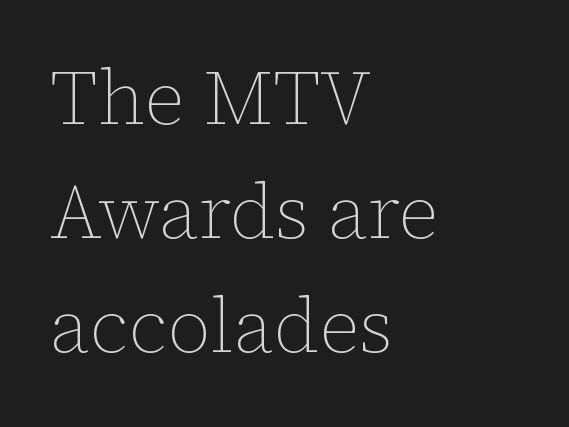
{"italic": "no", "bold": "no", "weight": "thin", "width": "normal", "stroke_contrast": "low", "x_height": "medium", "monospaced": "no", "underline": "no", "align": "left", "line_spacing": "normal", "line_spacing_ratio": 1.5, "letter_spacing": "normal", "letter_spacing_em": 0.0, "glyph_px": 76}
